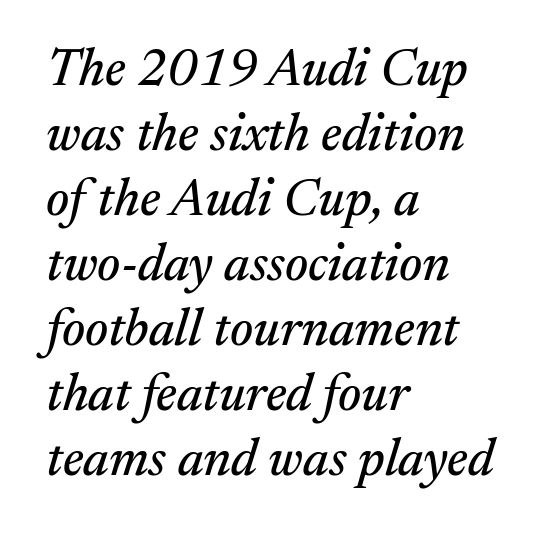
{"serif": "yes", "italic": "yes", "lean": "right", "slant_degrees": 17, "width": "normal", "stroke_contrast": "medium", "x_height": "medium", "monospaced": "no", "underline": "no", "align": "left", "line_spacing": "normal", "line_spacing_ratio": 1.25, "letter_spacing": "normal", "letter_spacing_em": 0.0, "glyph_px": 52}
